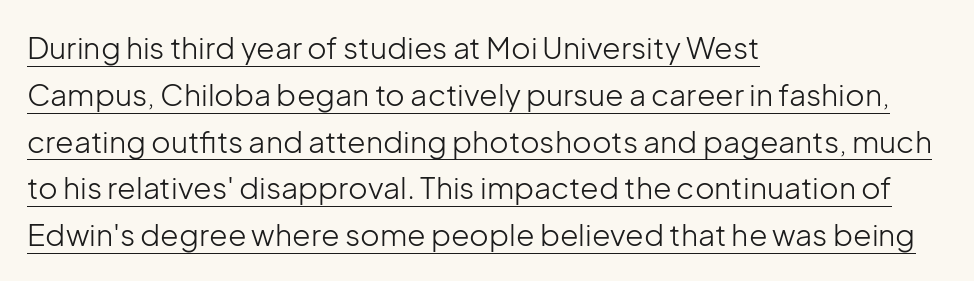
Are there feet on the stems? There aren't — it's a sans. Stroke mass is kept to a normal reading level or below. Glyph-to-glyph distance matches everyday printed text. Rows of type keep a routine distance in the vertical direction. The lines in this sample share a left origin and differ only in where they stop.
